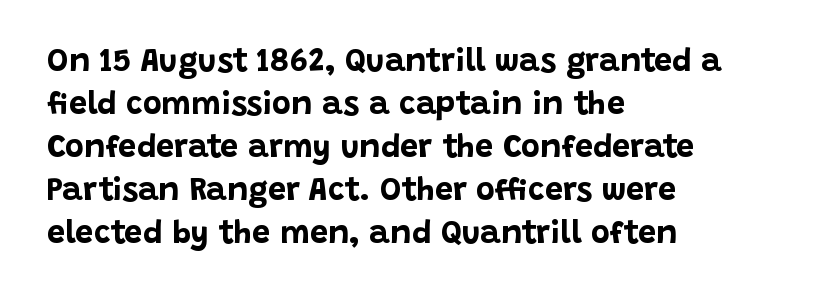
The image shows 32 px bold sans-serif type, upright; set left-aligned, normal line spacing (1.34x), normal letter spacing, not underlined; low stroke contrast and a large x-height.
